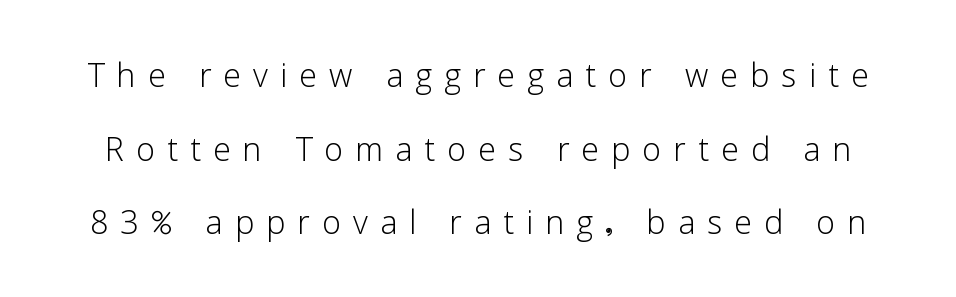
The image shows 43 px light sans-serif type, upright; set line spacing 1.71x, unusually wide letter spacing (+0.28 em), not underlined; low stroke contrast and a medium x-height.
